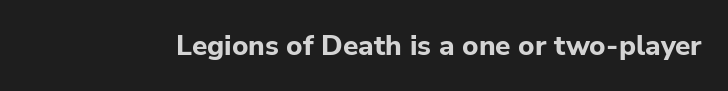
{"serif": "no", "italic": "no", "bold": "yes", "weight": "bold", "width": "normal", "stroke_contrast": "low", "x_height": "medium", "monospaced": "no", "underline": "no", "letter_spacing": "normal", "letter_spacing_em": 0.0, "glyph_px": 28}
